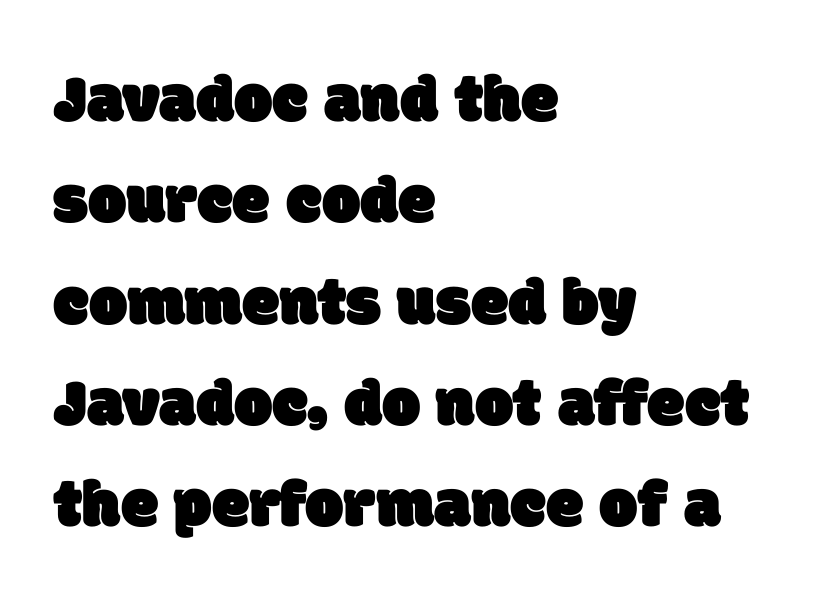
{"serif": "no", "width": "normal", "stroke_contrast": "low", "x_height": "large", "monospaced": "no", "underline": "no", "align": "left", "line_spacing": "normal", "line_spacing_ratio": 1.49, "letter_spacing": "normal", "letter_spacing_em": 0.0, "glyph_px": 68}
